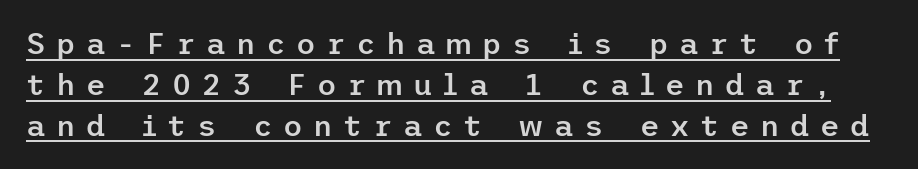
What stands out about the letter spacing? Its width — letters are far apart. Each letter's strokes conclude bluntly, with no projecting serifs. Does the leading feel generous? No, just average. The lettering stays uniformly vertical, giving the passage a roman look. A continuous stroke trails under the words, as in a hyperlink. Weight: semibold (demi).
